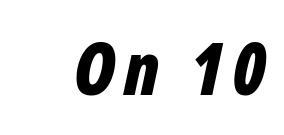
Spacing verdict: proportional, widths tailored to each character. Italic: yes, the glyphs are oblique. The glyphs are unaccompanied by any horizontal stroke below them. Compared with an ordinary text face, these strokes are far heavier — a full bold.
